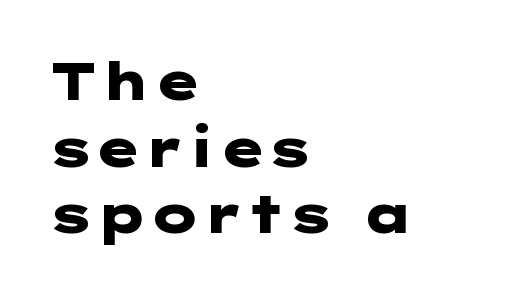
The image shows 52 px heavy, wide sans-serif type, upright; set left-aligned, normal line spacing (1.28x), normal letter spacing, not underlined; low stroke contrast and a medium x-height.
